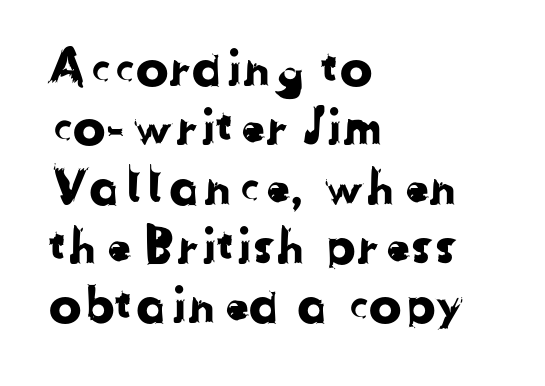
{"serif": "no", "width": "normal", "stroke_contrast": "low", "x_height": "medium", "monospaced": "no", "underline": "no", "align": "left", "line_spacing_ratio": 1.21, "letter_spacing": "normal", "letter_spacing_em": 0.0, "glyph_px": 49}
